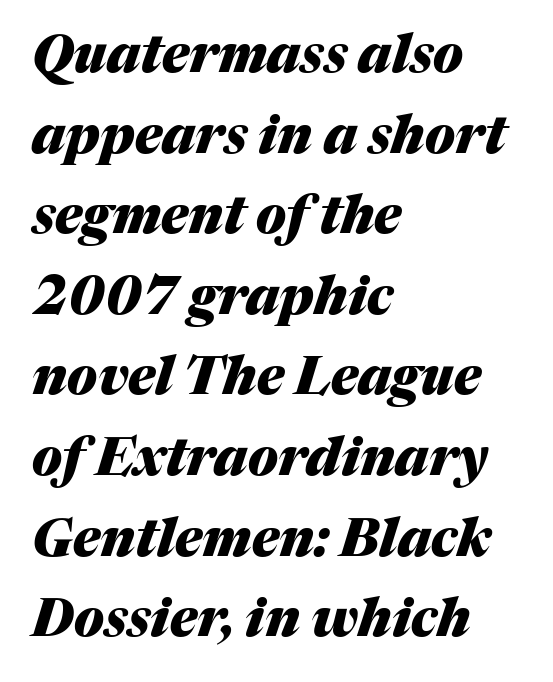
Q: Is the text bold? A: Yes.
Q: Is the text italic (slanted)? A: Yes, it leans right by about 17 degrees.
Q: Is the text underlined? A: No.
Q: How is the paragraph aligned? A: Left-aligned.
Q: Is the spacing between letters normal or unusually wide? A: Normal.
Q: Is the spacing between lines tight, normal or loose? A: Normal.
Q: Width (condensed, normal, or wide)? A: Normal.
Q: Stroke contrast? A: Medium.
Q: x-height? A: Medium.
Q: Monospaced? A: No.
